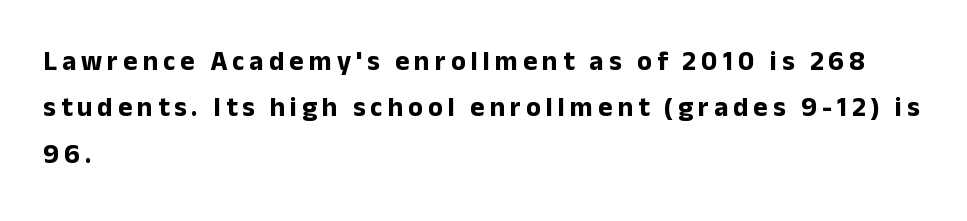
{"italic": "no", "bold": "yes", "underline": "no", "align": "left", "line_spacing_ratio": 1.72, "glyph_px": 27}
